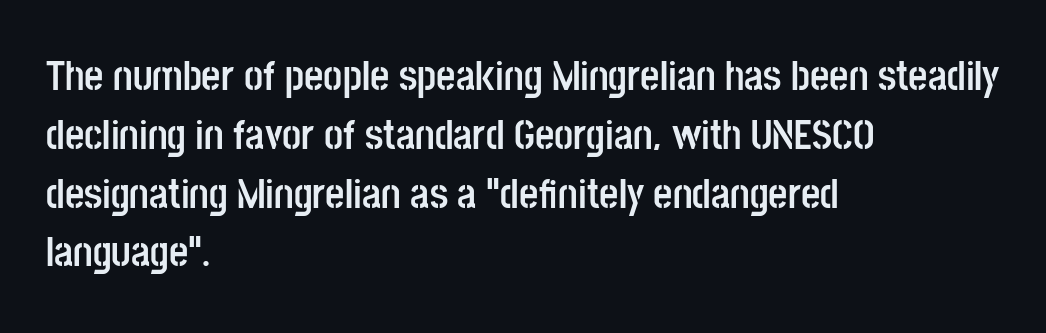
The image shows 42 px semibold, condensed sans-serif type, upright; set left-aligned, normal line spacing (1.4x), normal letter spacing, not underlined; low stroke contrast and a large x-height.
